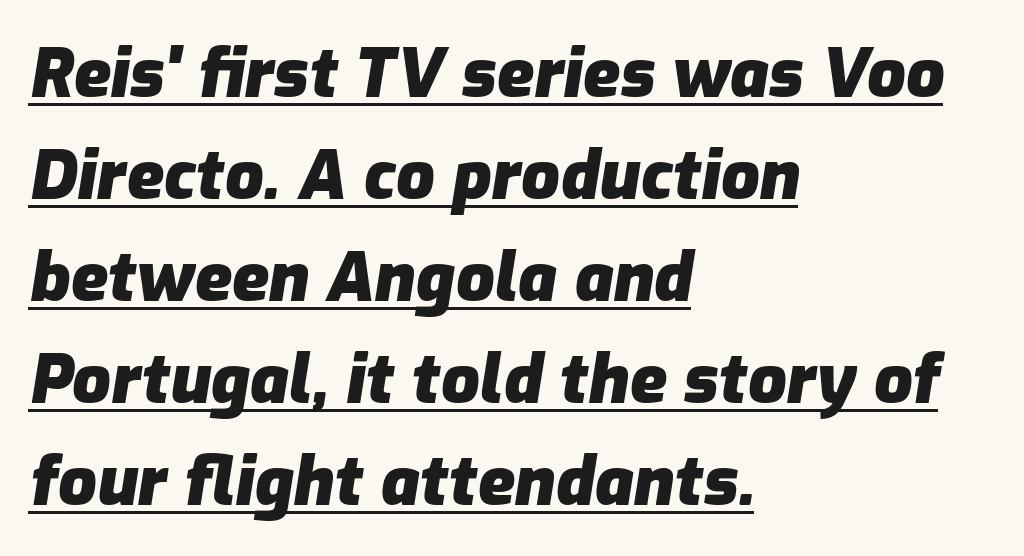
The string is rendered with underlining switched on. Is the type bold? Yes — the strokes are clearly thick and heavy. These lines were composed using italics. Whoever set this chose a conventional vertical rhythm.
